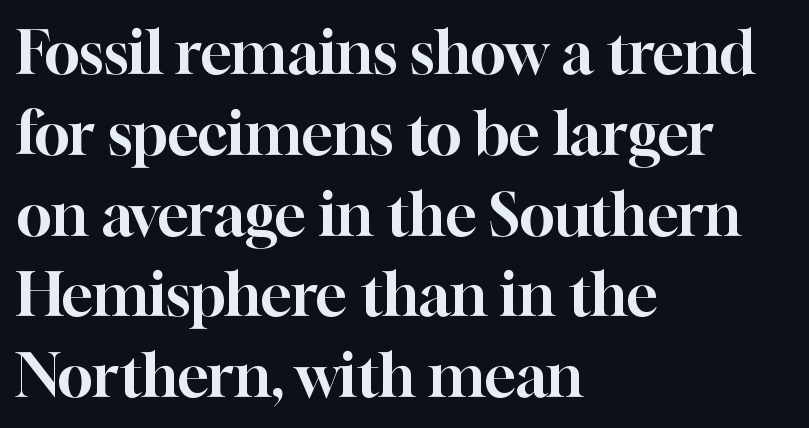
Does the type have serifs? Yes, each stem ends in a small foot. Which margin do the lines hug? The left one — the right edge is uneven. If you drew a line through each stem, it would be perfectly vertical. Caption: standard tracking, unaltered.
